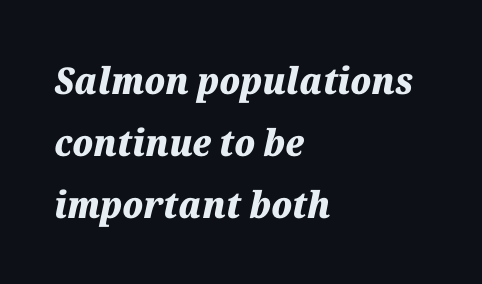
Q: Is the text bold? A: Yes.
Q: Is the text italic (slanted)? A: Yes, it leans right by about 12 degrees.
Q: Is the text underlined? A: No.
Q: How is the paragraph aligned? A: Left-aligned.
Q: Is the spacing between letters normal or unusually wide? A: Normal.
Q: Is the spacing between lines tight, normal or loose? A: Normal.
Q: Width (condensed, normal, or wide)? A: Normal.
Q: Stroke contrast? A: Medium.
Q: x-height? A: Medium.
Q: Monospaced? A: No.
